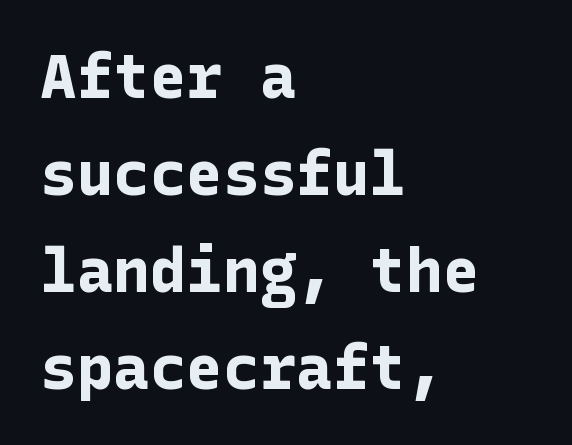
The image shows 61 px bold sans-serif type, upright; set left-aligned, normal line spacing (1.59x), normal letter spacing, not underlined; low stroke contrast and a medium x-height.
